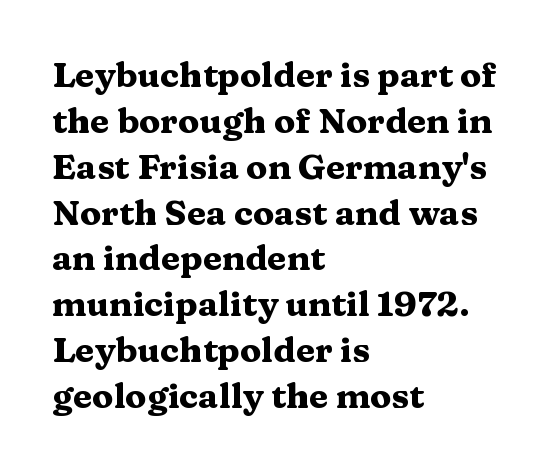
The image shows 35 px heavy, wide serif type, upright; set left-aligned, normal line spacing (1.31x), normal letter spacing, not underlined; medium stroke contrast and a medium x-height.
